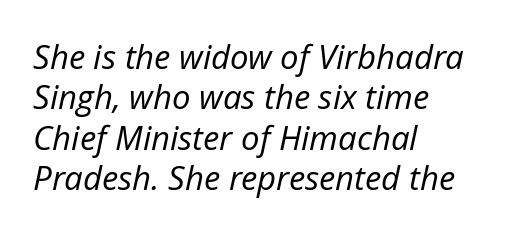
The image shows 33 px regular-weight type, italic (leaning right); set left-aligned, line spacing 1.22x, normal letter spacing, not underlined; low stroke contrast and a medium x-height.
